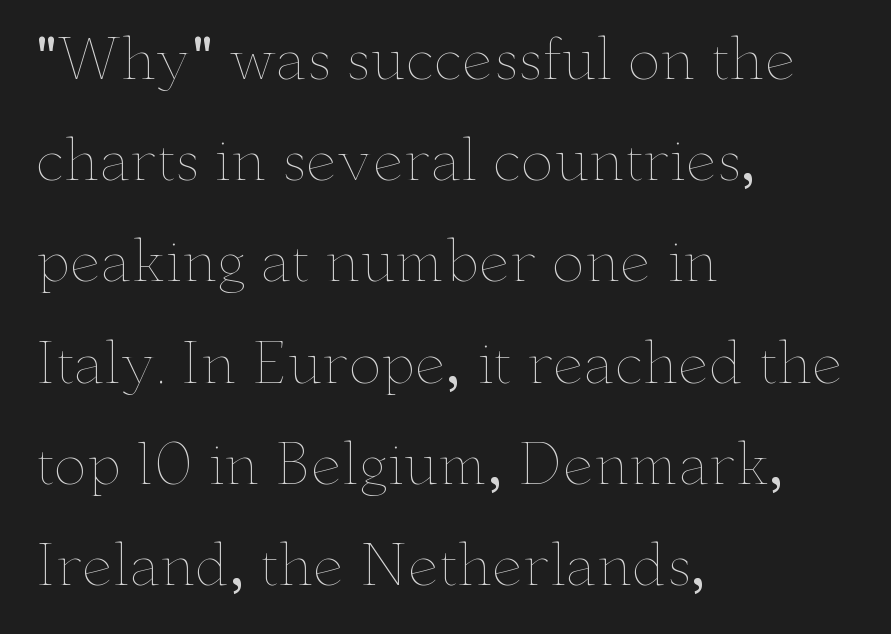
Q: Is the text bold? A: No.
Q: Is the text italic (slanted)? A: No, it is upright.
Q: Is the text underlined? A: No.
Q: How is the paragraph aligned? A: Left-aligned.
Q: Is the spacing between letters normal or unusually wide? A: Normal.
Q: Width (condensed, normal, or wide)? A: Wide.
Q: Stroke contrast? A: Low.
Q: x-height? A: Small.
Q: Monospaced? A: No.
